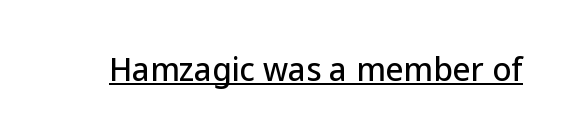
{"serif": "no", "italic": "no", "width": "normal", "stroke_contrast": "low", "x_height": "medium", "monospaced": "no", "underline": "yes", "letter_spacing": "normal", "letter_spacing_em": 0.0, "glyph_px": 31}
